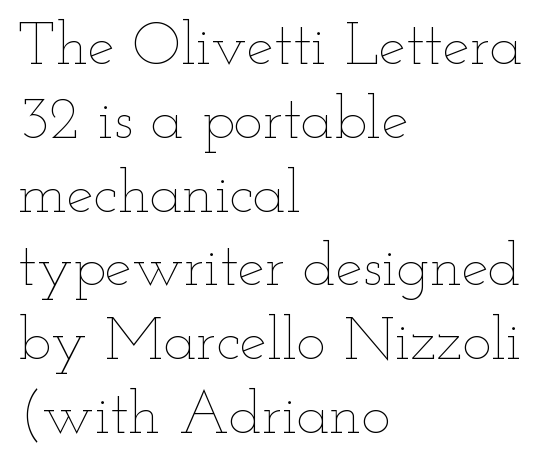
Typeset ragged right — the left edge is the straight one. Varying glyph widths throughout — classic text-font behaviour. Nobody drew a line under any word here. Tracking here is standard; glyphs follow each other at the usual distance. Vertical strokes here are truly vertical. The weight tops out at a normal text grade.
